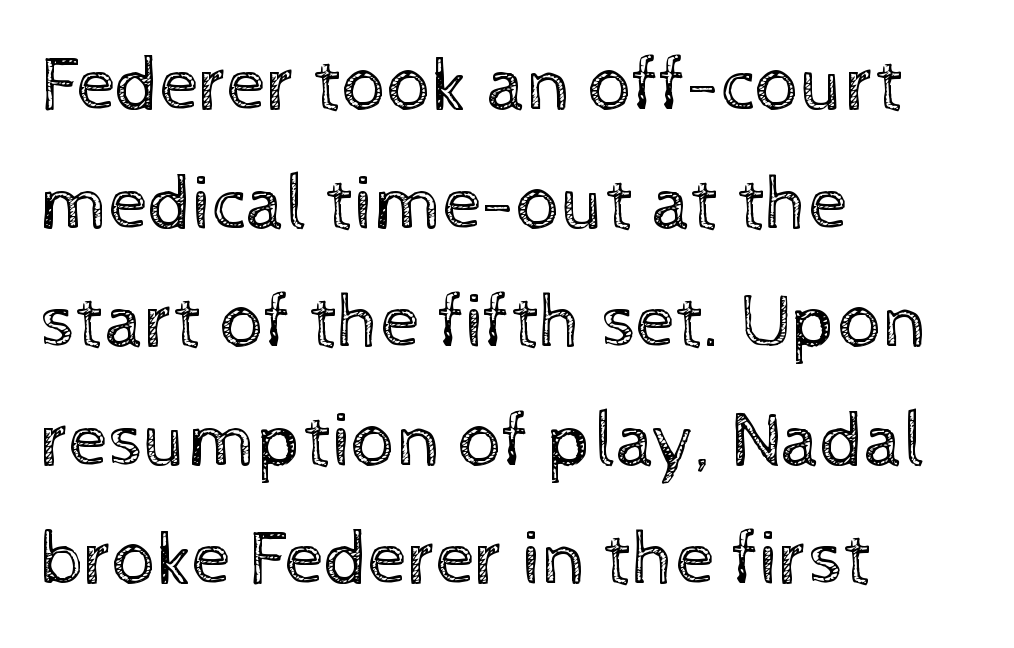
{"italic": "no", "bold": "no", "weight": "regular", "width": "normal", "x_height": "medium", "monospaced": "no", "underline": "no", "align": "left", "line_spacing": "normal", "line_spacing_ratio": 1.52, "letter_spacing": "normal", "letter_spacing_em": 0.0, "glyph_px": 78}
